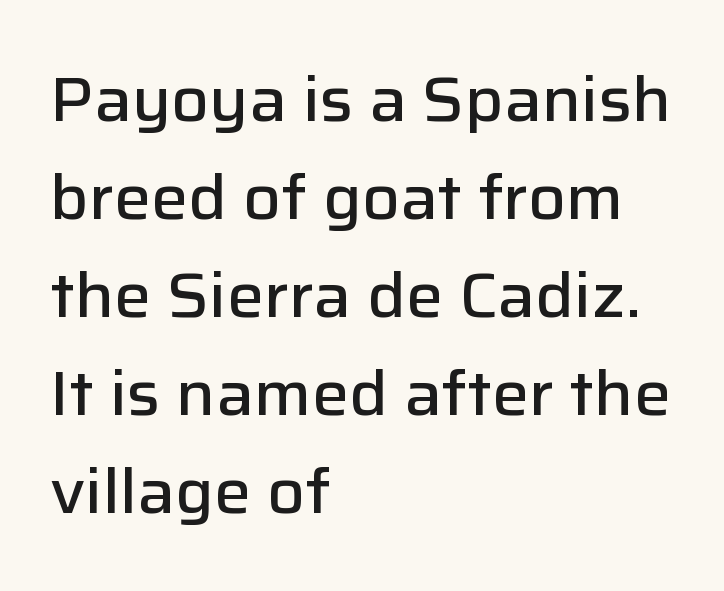
No italicization has been applied; the sample stays upright. Does the copy run flush right? No — it runs flush left. These lines carry some extra weight — a demibold, not a full bold. Each word holds together tightly as a unit, with standard inter-letter gaps. In terms of letterform style, serifs are entirely absent. Check under the words: just untouched page.
